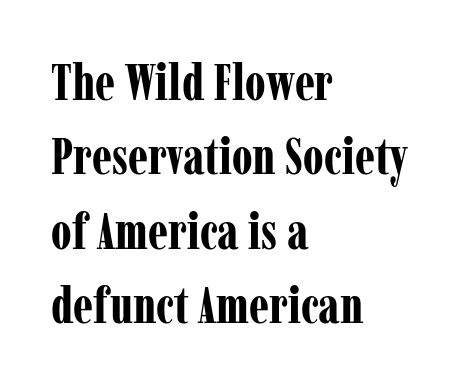
The rendering uses a bold face; every stroke is thick and dark. Notice how the passage keeps a crisp vertical edge on the left only. Tall strokes in this sample are plumb rather than angled. Proportional: the letters do not fall into vertical columns. The passage shown stacks its lines at a standard gap.
